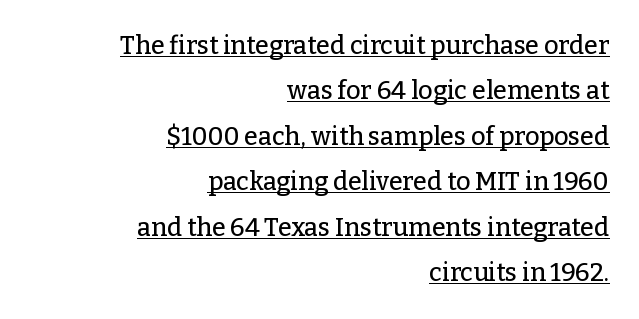
Style check: upright. A flush-right, rag-left setting is used for this passage. What stands out about the letter spacing? Nothing — it is the standard amount. A continuous stroke trails under the words, as in a hyperlink.
